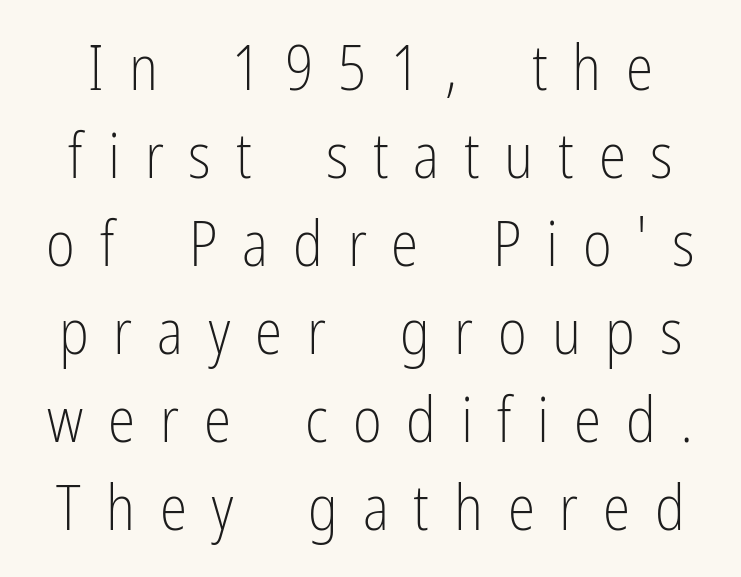
Glance below the letters and you will spot only blank space. A typesetter would call this leading conventional body-copy spacing. Rendered with straight, roman letterforms. Is the stroke heavy? The answer is a plain regular-or-lighter.
